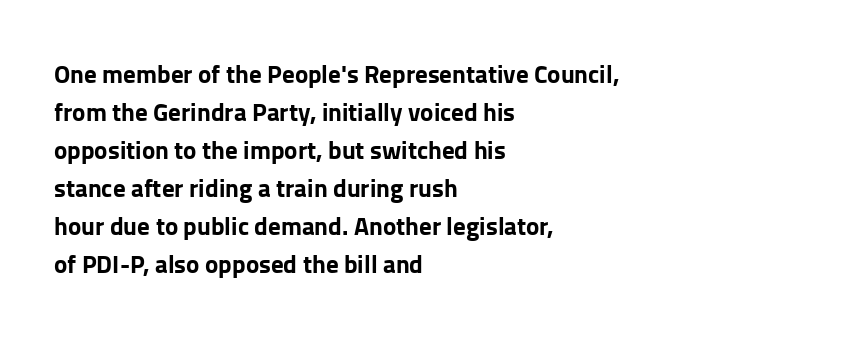
{"italic": "no", "bold": "yes", "underline": "no", "align": "left", "line_spacing": "normal", "line_spacing_ratio": 1.52, "letter_spacing": "normal", "letter_spacing_em": 0.0, "glyph_px": 25}
